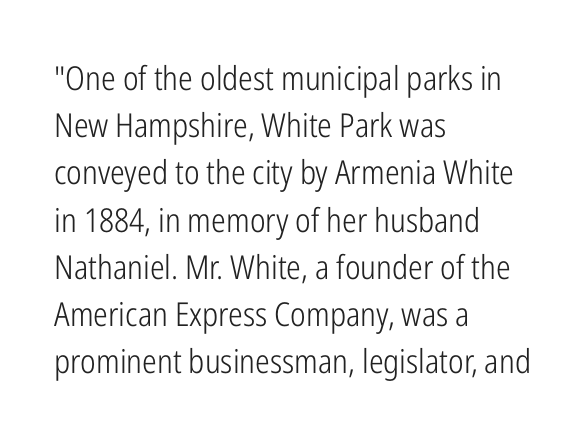
Q: Is the text bold? A: No.
Q: Is the text italic (slanted)? A: No, it is upright.
Q: Is the typeface a serif or a sans-serif typeface? A: Sans-serif.
Q: Is the text underlined? A: No.
Q: How is the paragraph aligned? A: Left-aligned.
Q: Is the spacing between letters normal or unusually wide? A: Normal.
Q: Is the spacing between lines tight, normal or loose? A: Normal.
Q: Width (condensed, normal, or wide)? A: Condensed.
Q: Stroke contrast? A: Low.
Q: x-height? A: Medium.
Q: Monospaced? A: No.
